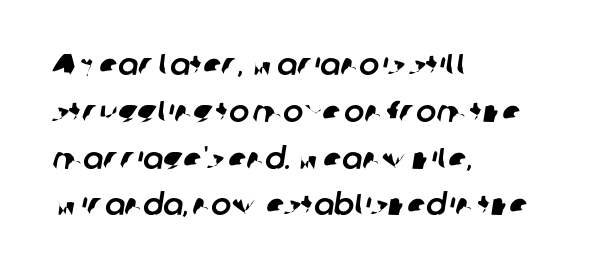
{"serif": "no", "width": "normal", "stroke_contrast": "low", "x_height": "medium", "monospaced": "no", "underline": "no", "align": "left", "line_spacing": "normal", "line_spacing_ratio": 1.56, "letter_spacing": "normal", "letter_spacing_em": 0.0, "glyph_px": 30}
